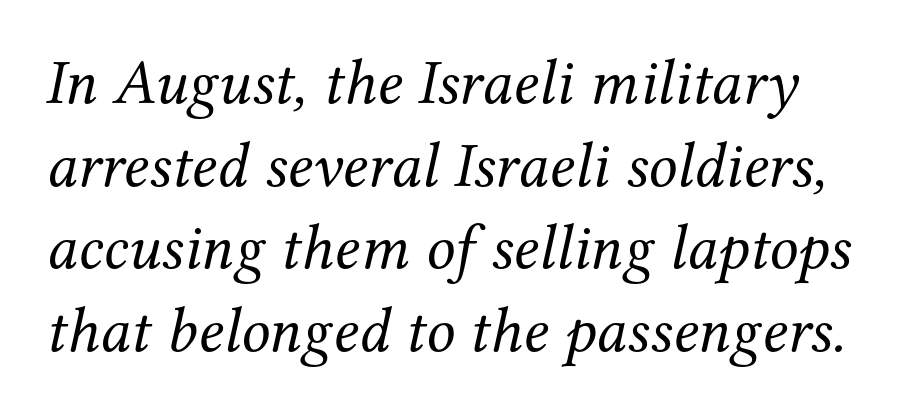
Q: Is the text bold? A: No.
Q: Is the text italic (slanted)? A: Yes, it leans right by about 12 degrees.
Q: Is the typeface a serif or a sans-serif typeface? A: Serif.
Q: Is the text underlined? A: No.
Q: Is the spacing between letters normal or unusually wide? A: Normal.
Q: Is the spacing between lines tight, normal or loose? A: Normal.
Q: Width (condensed, normal, or wide)? A: Normal.
Q: Stroke contrast? A: Medium.
Q: x-height? A: Medium.
Q: Monospaced? A: No.
